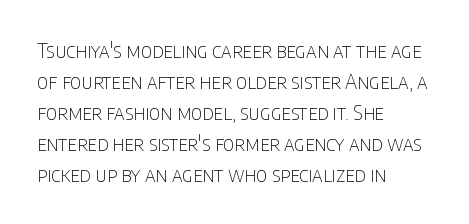
{"italic": "no", "bold": "no", "underline": "no", "align": "left", "line_spacing": "normal", "line_spacing_ratio": 1.55, "letter_spacing": "normal", "letter_spacing_em": 0.0, "glyph_px": 20}
